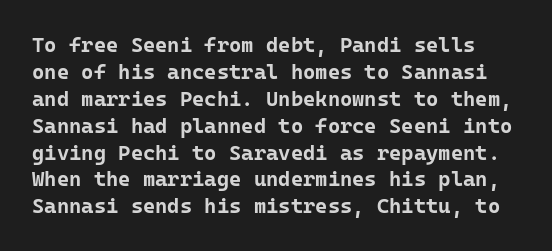
Q: Is the text bold? A: Yes.
Q: Is the text italic (slanted)? A: No, it is upright.
Q: Is the text underlined? A: No.
Q: Is the spacing between letters normal or unusually wide? A: Normal.
Q: Is the spacing between lines tight, normal or loose? A: Normal.
